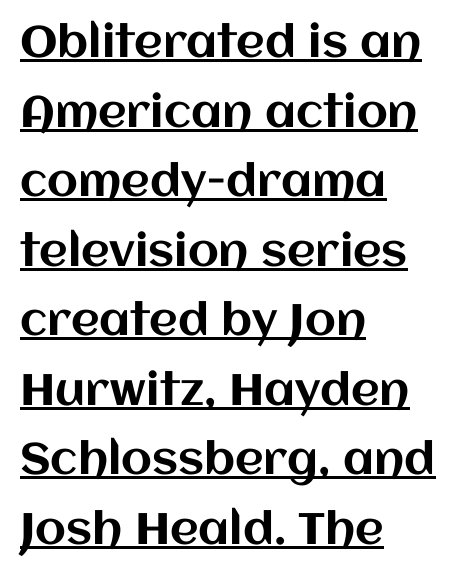
The image shows 44 px text type, upright; set left-aligned, normal line spacing (1.58x), normal letter spacing, underlined; medium stroke contrast and a large x-height.
